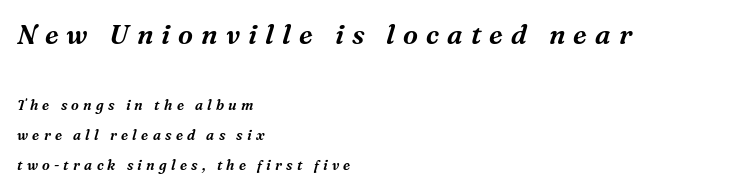
{"italic": "yes", "lean": "right", "slant_degrees": 16, "underline": "no", "align": "left", "line_spacing": "loose", "line_spacing_ratio": 2.13, "letter_spacing": "wide", "letter_spacing_em": 0.3, "larger_block": "first", "size_ratio": 1.93, "glyph_px": 27}
